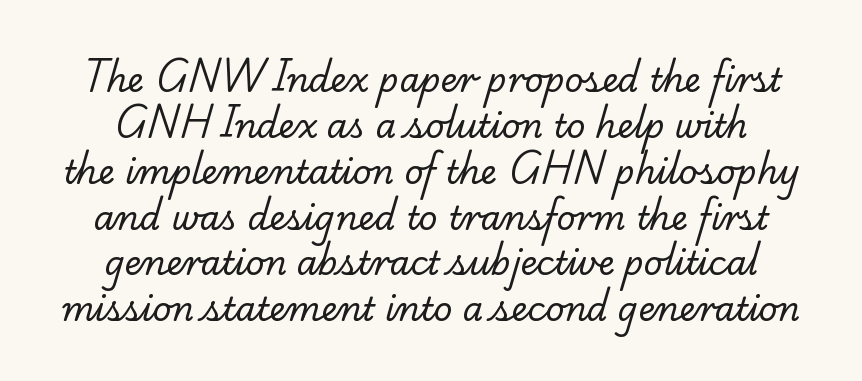
The image shows 33 px regular-weight type; set centered, normal line spacing (1.39x), normal letter spacing, not underlined; low stroke contrast and a small x-height.
